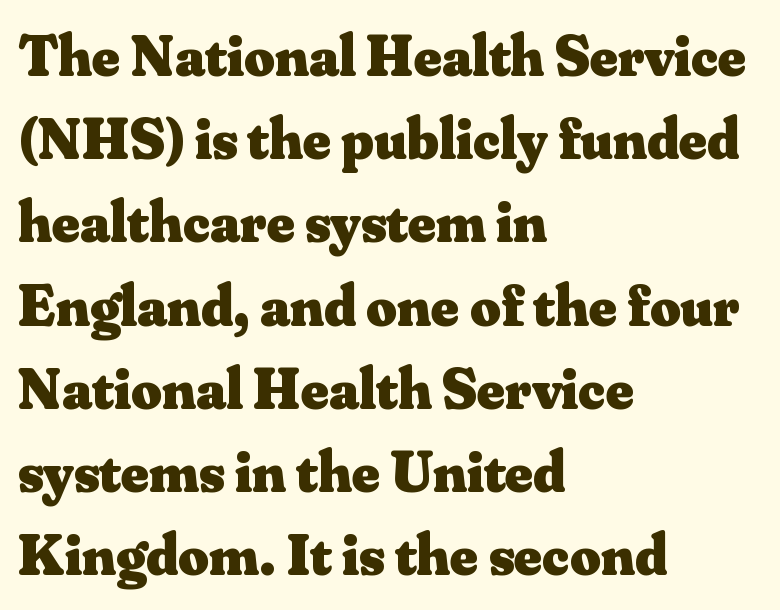
{"serif": "yes", "italic": "no", "bold": "yes", "weight": "heavy", "width": "normal", "stroke_contrast": "medium", "x_height": "small", "monospaced": "no", "underline": "no", "align": "left", "line_spacing": "normal", "line_spacing_ratio": 1.41, "letter_spacing": "normal", "letter_spacing_em": 0.0, "glyph_px": 59}
